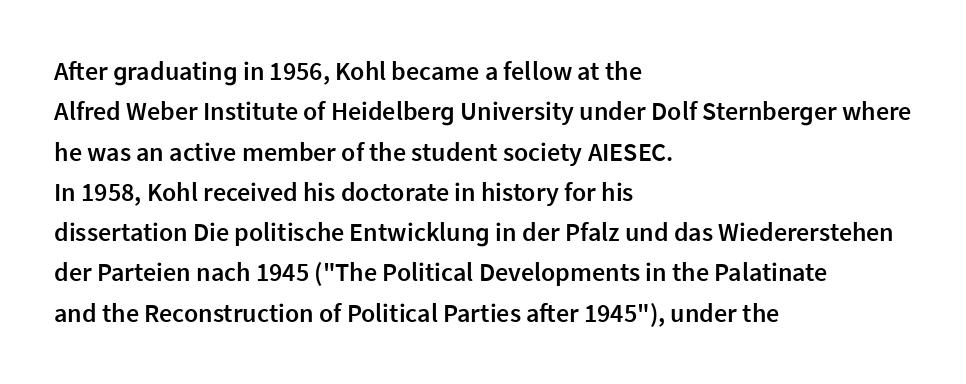
{"italic": "no", "bold": "semi", "underline": "no", "align": "left", "line_spacing": "normal", "line_spacing_ratio": 1.55, "letter_spacing": "normal", "letter_spacing_em": 0.0, "glyph_px": 26}
